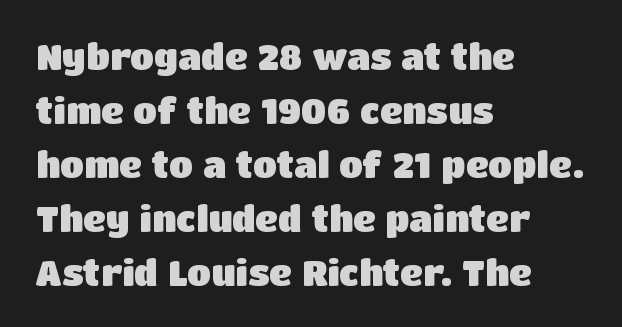
Q: Is the text bold? A: Yes.
Q: Is the text italic (slanted)? A: No, it is upright.
Q: Is the typeface a serif or a sans-serif typeface? A: Sans-serif.
Q: Is the text underlined? A: No.
Q: How is the paragraph aligned? A: Left-aligned.
Q: Is the spacing between letters normal or unusually wide? A: Normal.
Q: Is the spacing between lines tight, normal or loose? A: Normal.
Q: Width (condensed, normal, or wide)? A: Normal.
Q: Stroke contrast? A: Low.
Q: x-height? A: Large.
Q: Monospaced? A: No.
